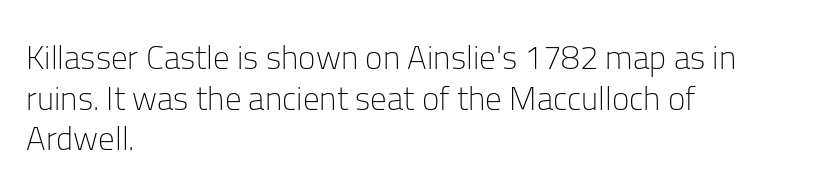
The image shows 33 px light sans-serif type, upright; set left-aligned, line spacing 1.23x, normal letter spacing, not underlined; low stroke contrast and a medium x-height.
